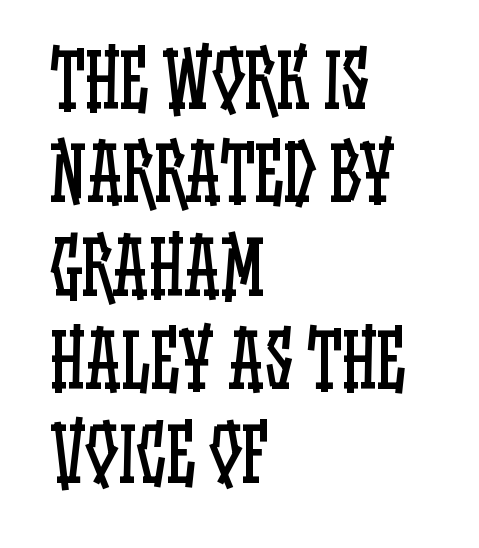
Each letter keeps its own natural width here, so spacing adapts to shape. Short and long lines alike share a common starting point at left. The strokes are not fattened; the text isn't bold. Rows of type keep a routine distance in the vertical direction. Characters follow at the spacing the type designer built in.
